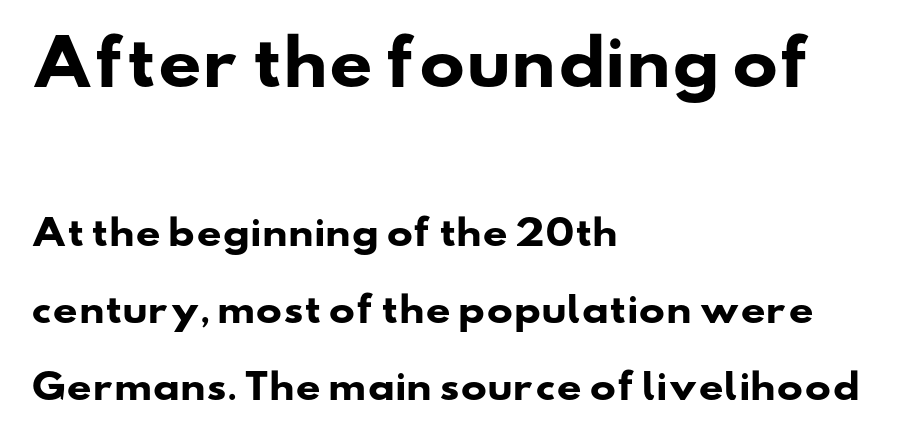
{"serif": "no", "bold": "yes", "weight": "heavy", "width": "wide", "stroke_contrast": "low", "x_height": "small", "monospaced": "no", "underline": "no", "align": "left", "line_spacing": "loose", "line_spacing_ratio": 2.2, "letter_spacing": "normal", "letter_spacing_em": 0.0, "larger_block": "first", "size_ratio": 1.74, "glyph_px": 61}
